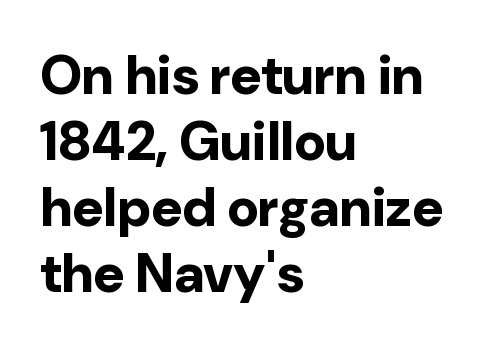
{"serif": "no", "italic": "no", "bold": "yes", "weight": "bold", "width": "normal", "stroke_contrast": "low", "x_height": "medium", "monospaced": "no", "underline": "no", "align": "left", "line_spacing_ratio": 1.22, "letter_spacing": "normal", "letter_spacing_em": 0.0, "glyph_px": 54}
